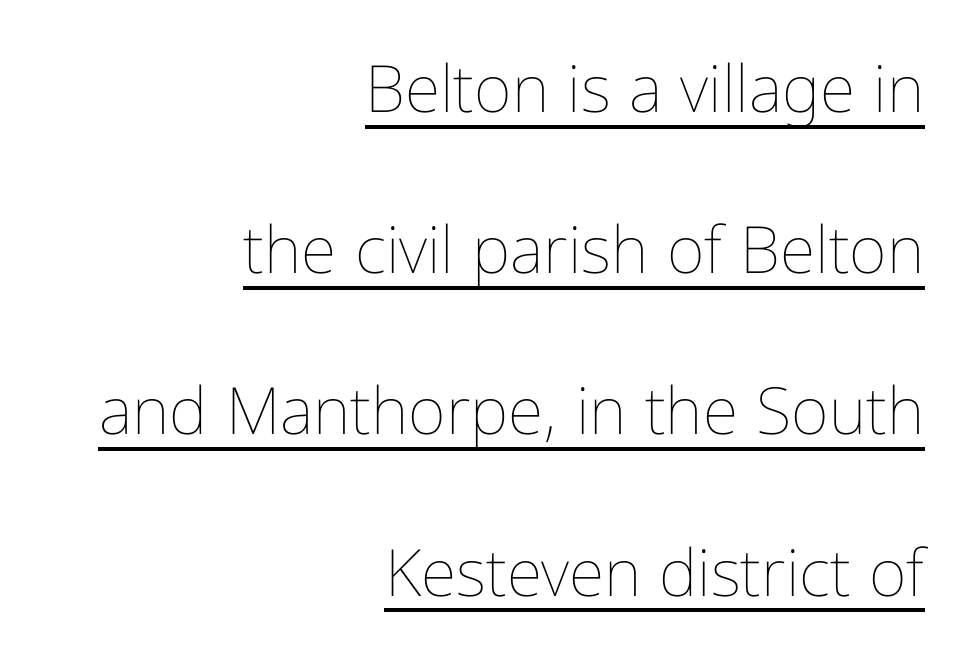
Q: Is the text bold? A: No.
Q: Is the text italic (slanted)? A: No, it is upright.
Q: Is the text underlined? A: Yes.
Q: How is the paragraph aligned? A: Right-aligned.
Q: Is the spacing between letters normal or unusually wide? A: Normal.
Q: Is the spacing between lines tight, normal or loose? A: Loose.
Q: Width (condensed, normal, or wide)? A: Condensed.
Q: Stroke contrast? A: Low.
Q: x-height? A: Medium.
Q: Monospaced? A: No.
